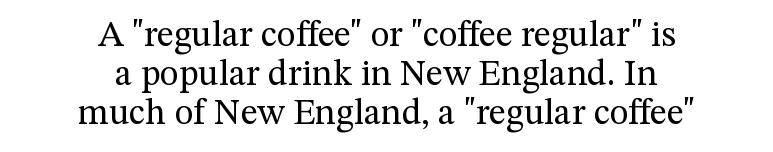
The letters advance in unequal steps, a hallmark of proportional type. When letters stand straight like this, we call the style roman or upright. Letter spacing: default. In terms of leading, this rendering errs on the cramped side. Nobody drew a line under any word here.
